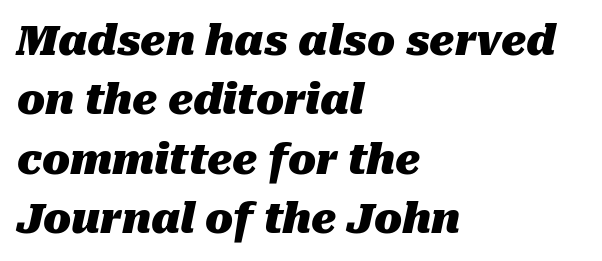
Each line starts at the same left margin while the right side varies. Do the characters align in a grid? No, the font is proportional. The foot of each line stays bare and open. Leading: standard. The sample has been set heavy, in full bold. If you drew a line through each stem, it would be angled.
